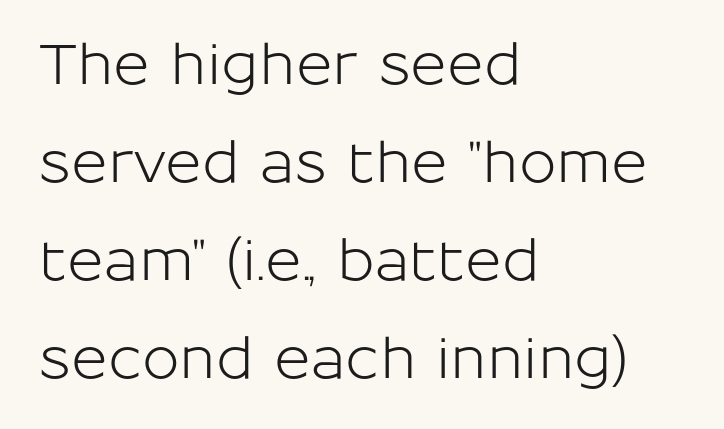
The image shows 56 px sans-serif type, upright; set left-aligned, line spacing 1.75x, normal letter spacing, not underlined; low stroke contrast and a medium x-height.
